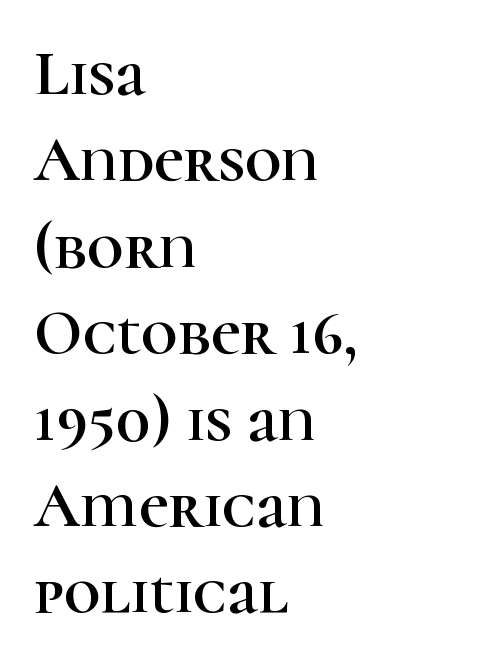
The image shows 64 px serif type, upright; set left-aligned, normal line spacing (1.35x), normal letter spacing, not underlined; high stroke contrast and a medium x-height.
